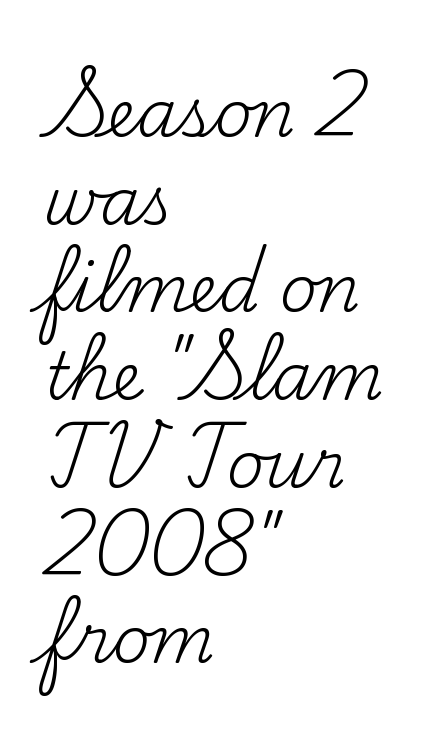
Q: Is the text bold? A: No.
Q: Is the text italic (slanted)? A: Yes.
Q: Is the typeface a serif or a sans-serif typeface? A: Serif.
Q: Is the text underlined? A: No.
Q: How is the paragraph aligned? A: Left-aligned.
Q: Is the spacing between letters normal or unusually wide? A: Normal.
Q: Is the spacing between lines tight, normal or loose? A: Normal.
Q: Width (condensed, normal, or wide)? A: Normal.
Q: Stroke contrast? A: Medium.
Q: x-height? A: Small.
Q: Monospaced? A: No.
